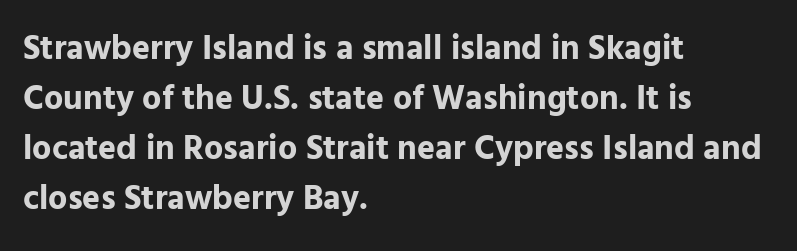
{"serif": "no", "italic": "no", "bold": "yes", "weight": "bold", "width": "normal", "stroke_contrast": "low", "x_height": "medium", "monospaced": "no", "underline": "no", "align": "left", "line_spacing": "normal", "line_spacing_ratio": 1.47, "letter_spacing": "normal", "letter_spacing_em": 0.0, "glyph_px": 34}
